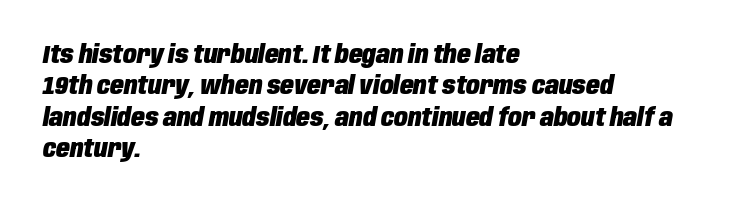
The zone under the glyphs is completely vacant. Leading: standard. Characters are canted at an angle relative to the baseline's perpendicular. Does the weight exceed regular? Yes, all the way to bold. You could call the tracking neutral — neither tight nor loose.
